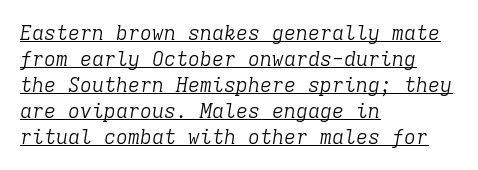
Q: Is the text bold? A: No.
Q: Is the text italic (slanted)? A: Yes, it leans right by about 9 degrees.
Q: Is the text underlined? A: Yes.
Q: How is the paragraph aligned? A: Left-aligned.
Q: Is the spacing between letters normal or unusually wide? A: Normal.
Q: Is the spacing between lines tight, normal or loose? A: Normal.
